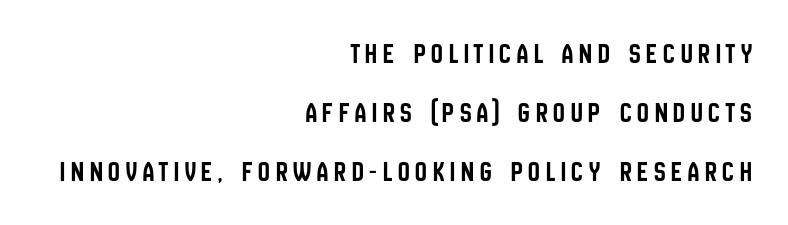
{"serif": "no", "italic": "no", "width": "condensed", "stroke_contrast": "low", "x_height": "large", "monospaced": "no", "underline": "no", "align": "right", "line_spacing": "loose", "line_spacing_ratio": 2.03, "letter_spacing": "wide", "letter_spacing_em": 0.2, "glyph_px": 29}
